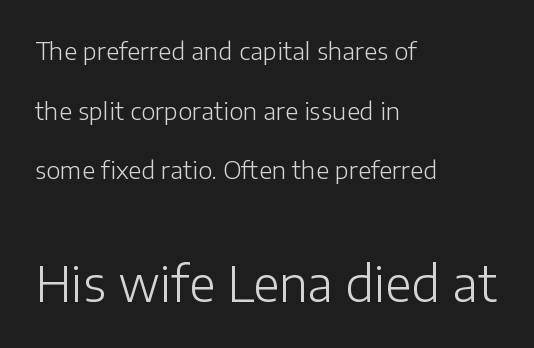
The image shows 48 px light sans-serif type, upright; set left-aligned, loose line spacing (2.48x), normal letter spacing, not underlined; the second (bottom) block is 2.0x larger; low stroke contrast and a medium x-height.
